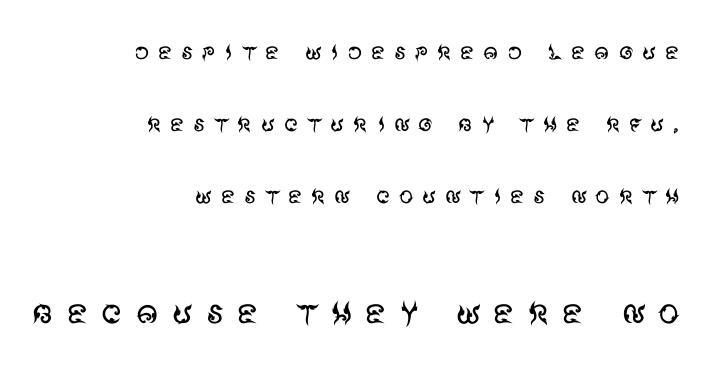
If you drew a ruler down the right edge, every line would touch it. These two chunks differ in scale, with the bottom chunk taking the larger measure. Posture: straight, roman, zero tilt. I'd call this a sans setting — the letters go barefoot. You could fit nearly another row in the gap between these rows. Is this a fixed-width face? No — the glyphs have proportional, varying widths.
